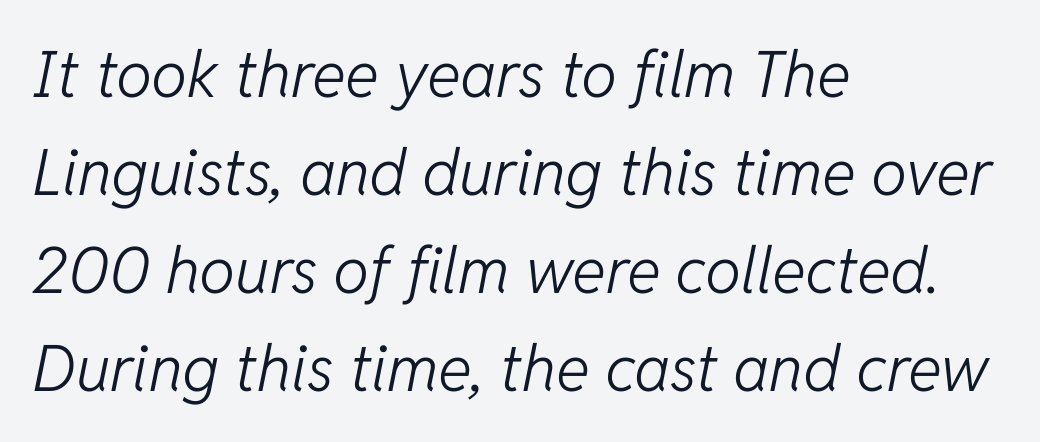
No chunkiness to these letters — they're not bold. A clean baseline with only descenders dipping below it. The designer left line spacing at the default. There's an unmistakable incline to the writing here.
